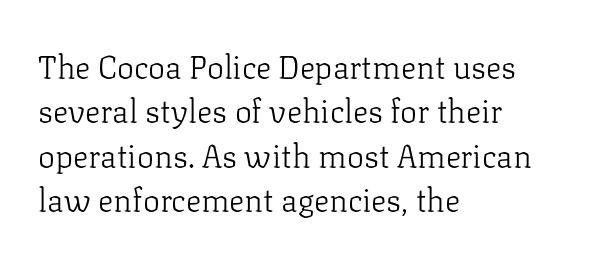
Weight: in the light-to-regular range. This sample has the flowing, uneven cadence of proportional lettering. Spacing between characters is what you'd get straight out of the box. Quick note: interline space is typical. Anything drawn beneath the words? Only blank space. Casual observation: everything's shoved over to the left.
